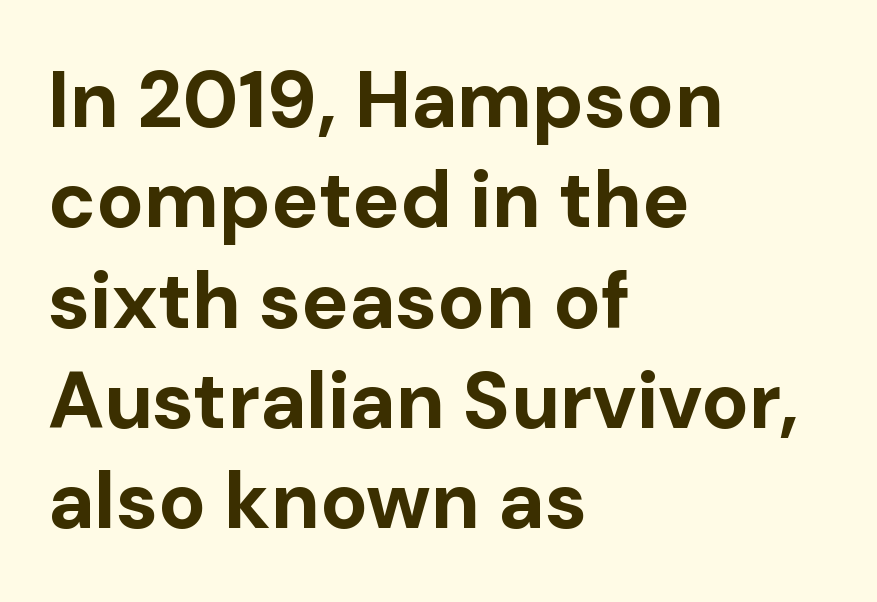
Q: Is the text bold? A: Yes.
Q: Is the text italic (slanted)? A: No, it is upright.
Q: Is the typeface a serif or a sans-serif typeface? A: Sans-serif.
Q: Is the text underlined? A: No.
Q: How is the paragraph aligned? A: Left-aligned.
Q: Is the spacing between letters normal or unusually wide? A: Normal.
Q: Is the spacing between lines tight, normal or loose? A: Normal.
Q: Width (condensed, normal, or wide)? A: Normal.
Q: Stroke contrast? A: Low.
Q: x-height? A: Medium.
Q: Monospaced? A: No.
